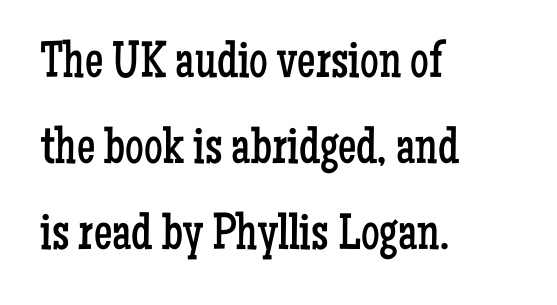
The image shows 52 px regular-weight, condensed serif type, upright; set left-aligned, normal line spacing (1.65x), normal letter spacing, not underlined; low stroke contrast and a medium x-height.
